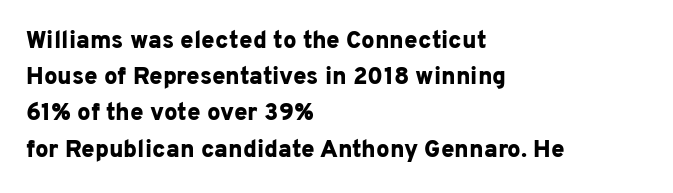
{"italic": "no", "bold": "yes", "underline": "no", "align": "left", "line_spacing": "normal", "line_spacing_ratio": 1.51, "letter_spacing": "normal", "letter_spacing_em": 0.0, "glyph_px": 24}
